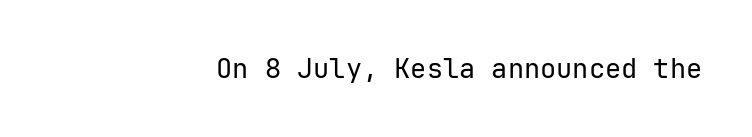
Q: Is the text bold? A: No.
Q: Is the text italic (slanted)? A: No, it is upright.
Q: Is the text underlined? A: No.
Q: How is the paragraph aligned? A: Right-aligned.
Q: Is the spacing between letters normal or unusually wide? A: Normal.
